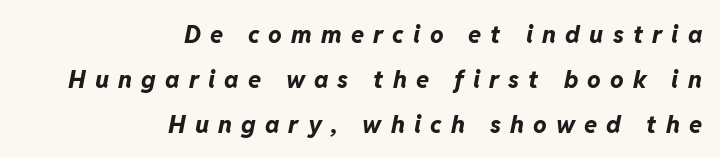
Q: Is the text bold? A: Yes.
Q: Is the text italic (slanted)? A: Yes, it leans right by about 11 degrees.
Q: Is the text underlined? A: No.
Q: How is the paragraph aligned? A: Right-aligned.
Q: Is the spacing between letters normal or unusually wide? A: Unusually wide.
